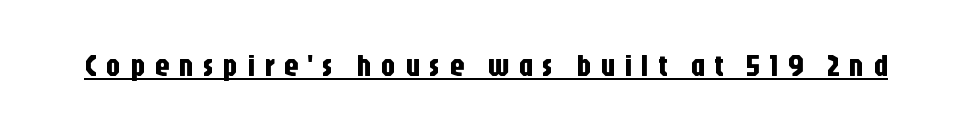
{"serif": "no", "italic": "no", "width": "condensed", "stroke_contrast": "low", "x_height": "large", "monospaced": "no", "underline": "yes", "letter_spacing": "wide", "letter_spacing_em": 0.3, "glyph_px": 30}
